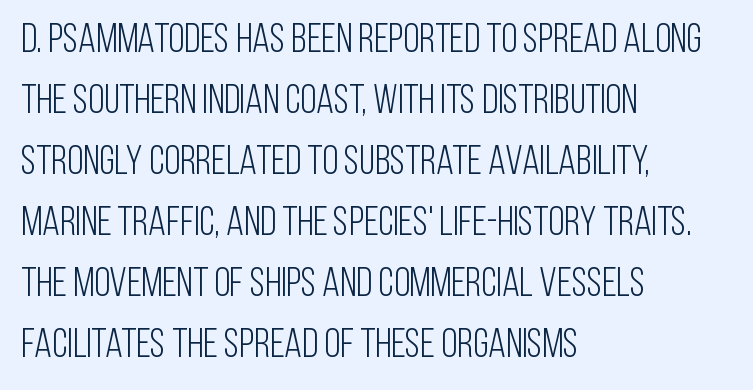
The rendering keeps characters at their native spacing. This sample is left-justified, so line endings fall wherever the words run out. Interline gaps are of average width in this sample. Stems here are at most as thick as an everyday book face.
